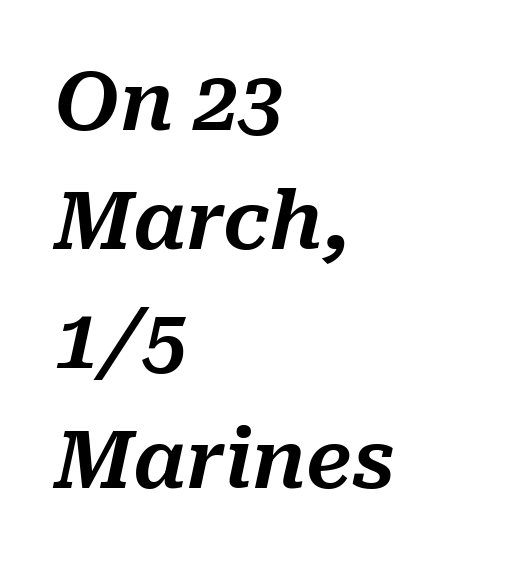
Nothing unusual about the tracking: characters are spaced as the font intends. The rendering uses natural spacing where letterforms have individual widths. The foot of each line stays bare and open. Casual observation: everything's shoved over to the left.
